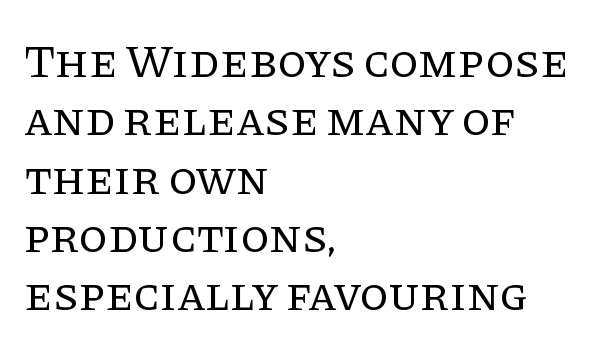
The image shows 47 px regular-weight serif type, upright; set left-aligned, line spacing 1.24x, normal letter spacing, not underlined; low stroke contrast and a large x-height.
